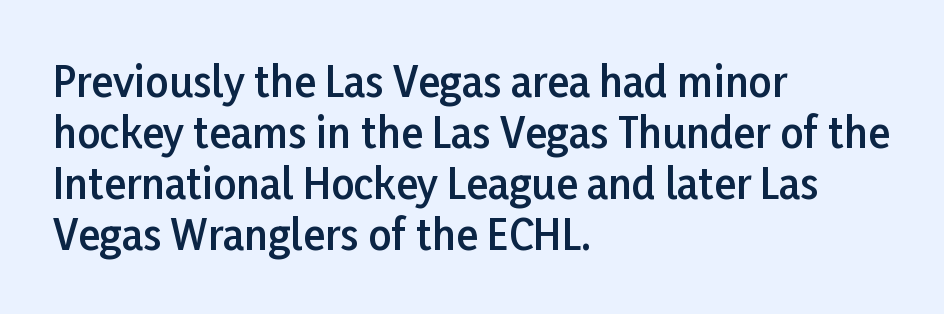
Q: Is the text bold? A: Semi-bold.
Q: Is the text italic (slanted)? A: No, it is upright.
Q: Is the typeface a serif or a sans-serif typeface? A: Sans-serif.
Q: Is the text underlined? A: No.
Q: How is the paragraph aligned? A: Left-aligned.
Q: Is the spacing between letters normal or unusually wide? A: Normal.
Q: Width (condensed, normal, or wide)? A: Normal.
Q: Stroke contrast? A: Low.
Q: x-height? A: Medium.
Q: Monospaced? A: No.
